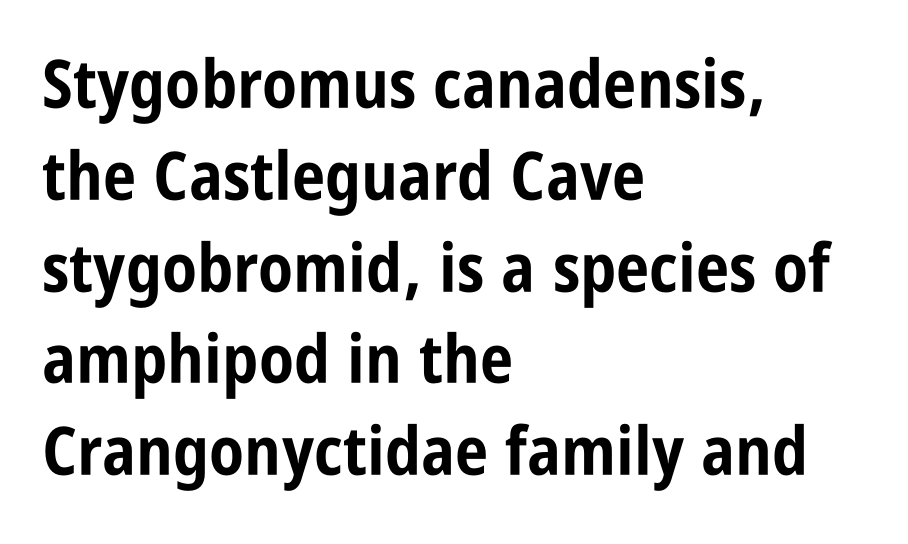
The designer left line spacing at the default. No word sits above an underline. Notice how the stems are strictly vertical — no italics here. Classification — sans serif.
